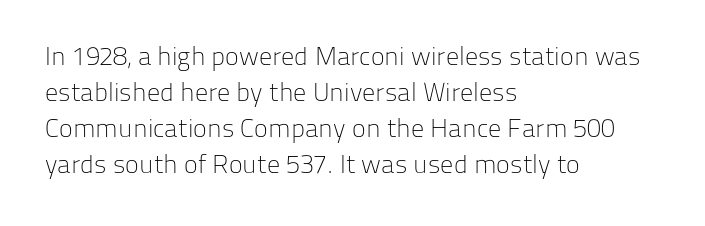
Q: Is the text bold? A: No.
Q: Is the text italic (slanted)? A: No, it is upright.
Q: Is the text underlined? A: No.
Q: How is the paragraph aligned? A: Left-aligned.
Q: Is the spacing between letters normal or unusually wide? A: Normal.
Q: Is the spacing between lines tight, normal or loose? A: Normal.
